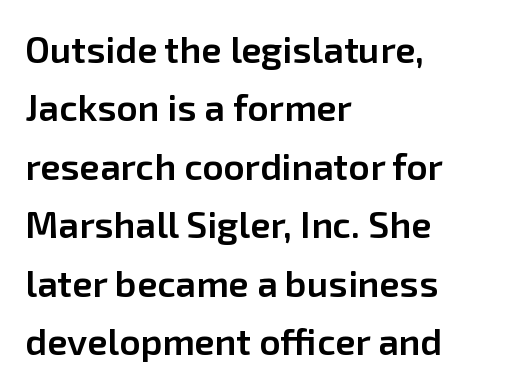
The image shows 37 px semibold sans-serif type, upright; set left-aligned, normal line spacing (1.58x), normal letter spacing, not underlined; low stroke contrast and a medium x-height.
